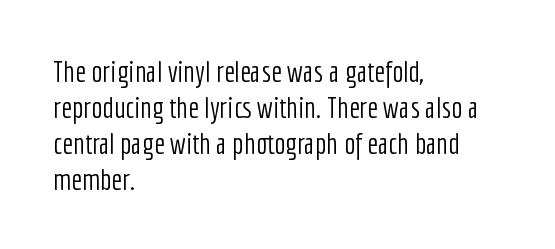
The image shows 30 px light, condensed sans-serif type, upright; set left-aligned, line spacing 1.2x, normal letter spacing, not underlined; low stroke contrast and a medium x-height.
